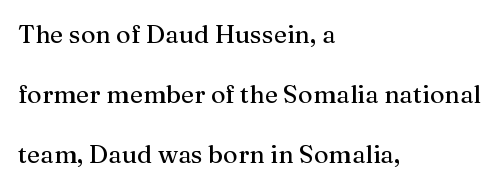
Q: Is the text italic (slanted)? A: No, it is upright.
Q: Is the text underlined? A: No.
Q: How is the paragraph aligned? A: Left-aligned.
Q: Is the spacing between letters normal or unusually wide? A: Normal.
Q: Is the spacing between lines tight, normal or loose? A: Loose.
